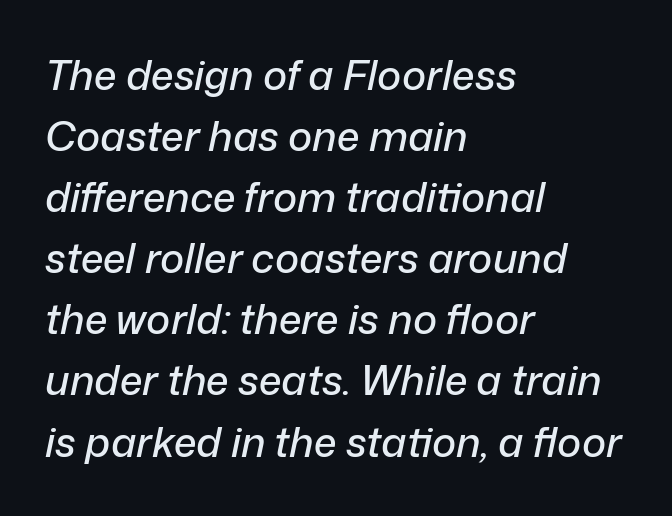
The image shows 41 px text type, italic (leaning right); set left-aligned, normal line spacing (1.49x), normal letter spacing, not underlined; low stroke contrast and a medium x-height.
